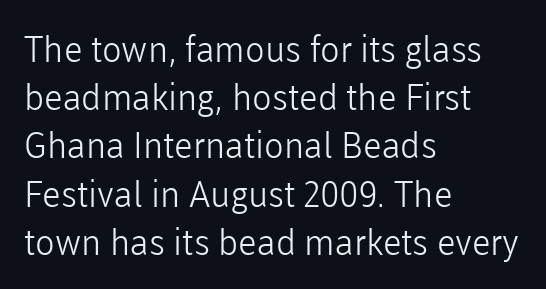
Q: Is the text bold? A: No.
Q: Is the text italic (slanted)? A: No, it is upright.
Q: Is the typeface a serif or a sans-serif typeface? A: Sans-serif.
Q: Is the text underlined? A: No.
Q: How is the paragraph aligned? A: Left-aligned.
Q: Is the spacing between letters normal or unusually wide? A: Normal.
Q: Is the spacing between lines tight, normal or loose? A: Normal.
Q: Width (condensed, normal, or wide)? A: Normal.
Q: Stroke contrast? A: Low.
Q: x-height? A: Medium.
Q: Monospaced? A: No.
